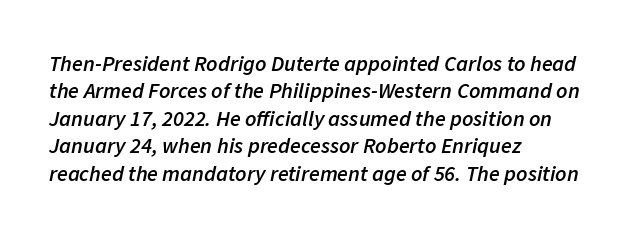
The rendering applies a slant to the glyphs. Underline: absent. Heft: intermediate — a semibold. Honestly, the row spacing looks completely unremarkable. The horizontal fit of the characters is conventional and even.
